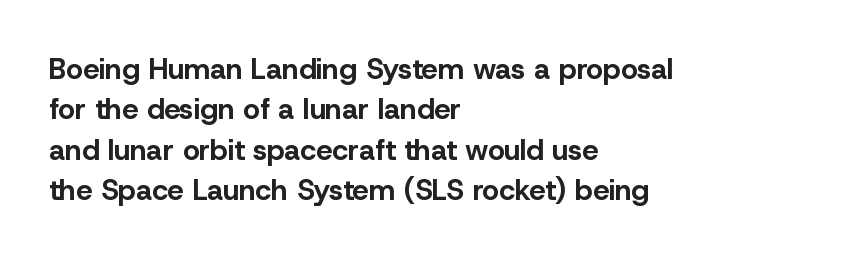
{"serif": "no", "italic": "no", "bold": "yes", "weight": "bold", "width": "normal", "stroke_contrast": "low", "x_height": "medium", "monospaced": "no", "underline": "no", "align": "left", "line_spacing": "normal", "line_spacing_ratio": 1.39, "letter_spacing": "normal", "letter_spacing_em": 0.0, "glyph_px": 29}
